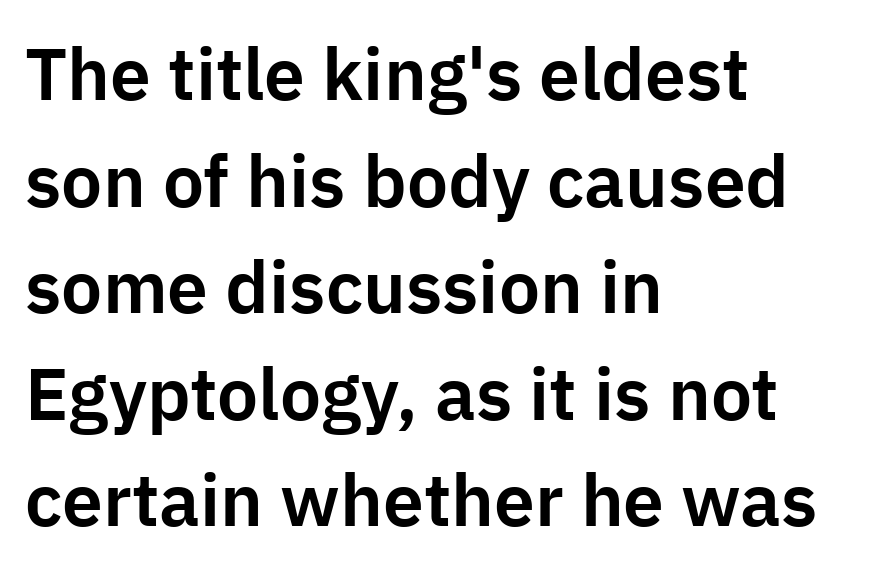
The letters carry no serifs — their stems end cleanly without finishing strokes. Looks like regular typesetting: each glyph gets only the width it needs. A roman cut, with each character standing at attention. The rendering uses a moderate line-height, typical for paragraphs. This rendering uses left alignment, leaving the right contour irregular. A bare baseline throughout the passage.
